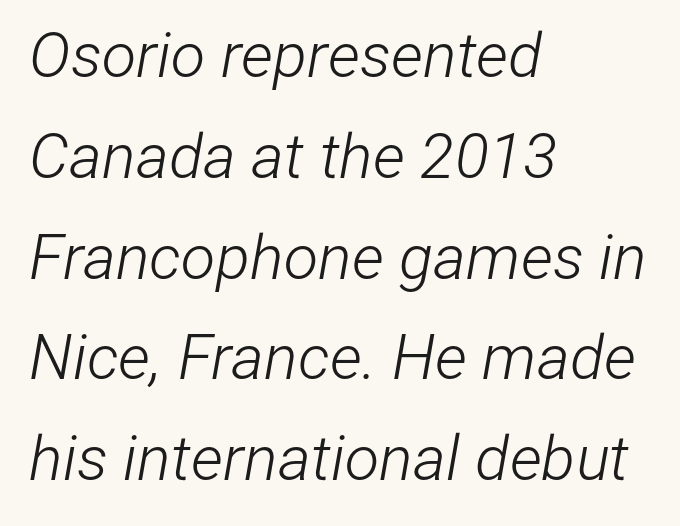
{"italic": "yes", "lean": "right", "slant_degrees": 12, "bold": "no", "weight": "light", "width": "condensed", "stroke_contrast": "low", "x_height": "medium", "monospaced": "no", "underline": "no", "align": "left", "line_spacing": "normal", "line_spacing_ratio": 1.6, "letter_spacing": "normal", "letter_spacing_em": 0.0, "glyph_px": 63}
